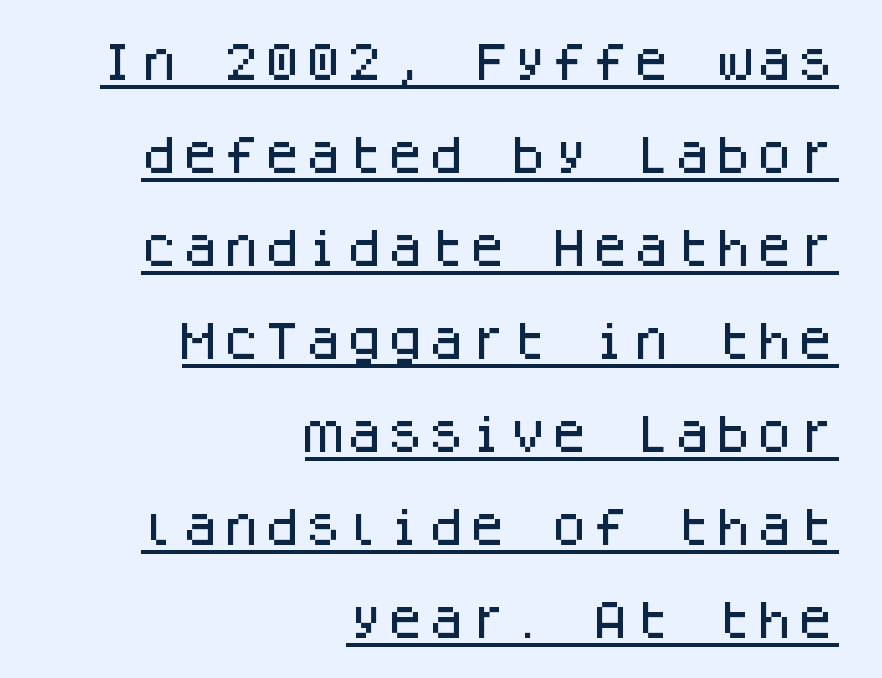
No feet cap the strokes, marking this as sans-serif type. Each line ends at the same right margin while the left side varies. Looks like terminal output: every glyph gets an equal slot. Quick note: interline space is abundant. What stands out about the letter spacing? Nothing — it is the standard amount.
